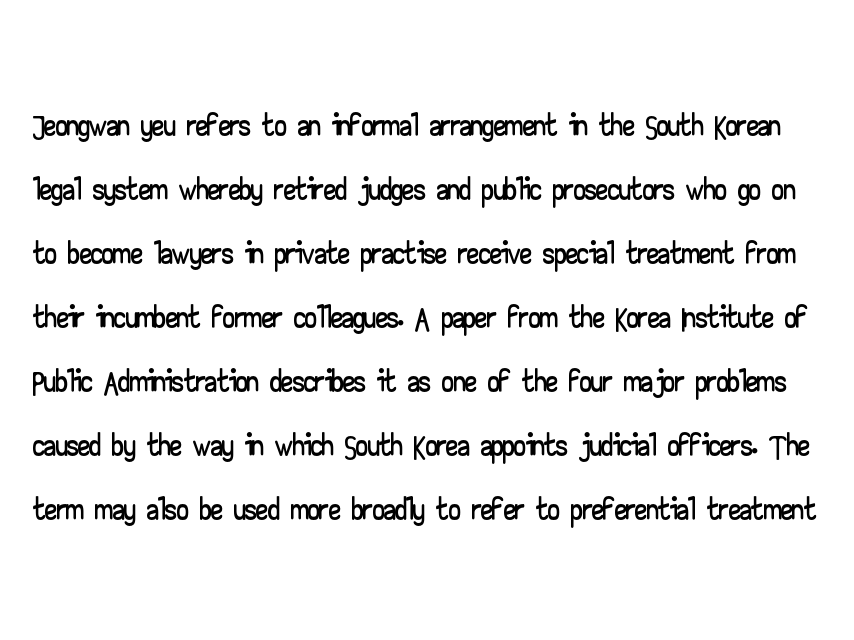
Q: Is the text italic (slanted)? A: No, it is upright.
Q: Is the typeface a serif or a sans-serif typeface? A: Sans-serif.
Q: Is the text underlined? A: No.
Q: Is the spacing between letters normal or unusually wide? A: Normal.
Q: Is the spacing between lines tight, normal or loose? A: Normal.
Q: Width (condensed, normal, or wide)? A: Wide.
Q: Stroke contrast? A: Low.
Q: x-height? A: Small.
Q: Monospaced? A: No.
